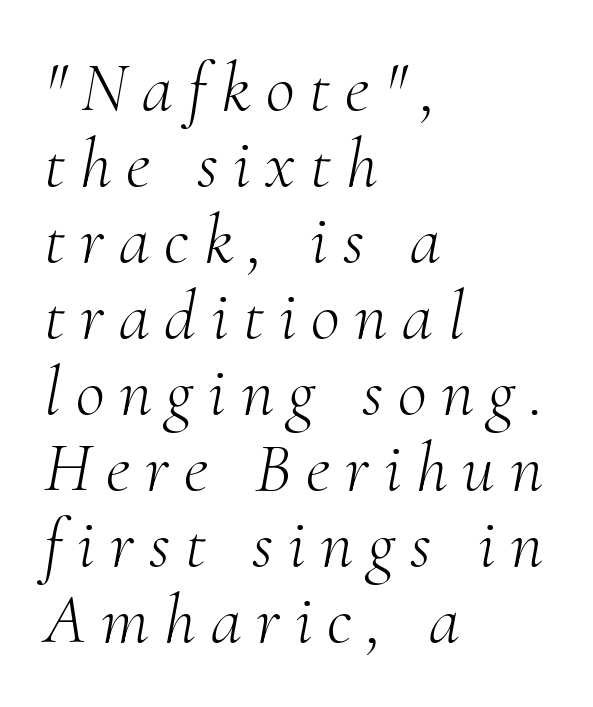
Q: Is the text bold? A: No.
Q: Is the text italic (slanted)? A: Yes, it leans right by about 10 degrees.
Q: Is the typeface a serif or a sans-serif typeface? A: Serif.
Q: Is the text underlined? A: No.
Q: How is the paragraph aligned? A: Left-aligned.
Q: Is the spacing between letters normal or unusually wide? A: Unusually wide.
Q: Is the spacing between lines tight, normal or loose? A: Tight.
Q: Width (condensed, normal, or wide)? A: Normal.
Q: Stroke contrast? A: Medium.
Q: x-height? A: Small.
Q: Monospaced? A: No.
